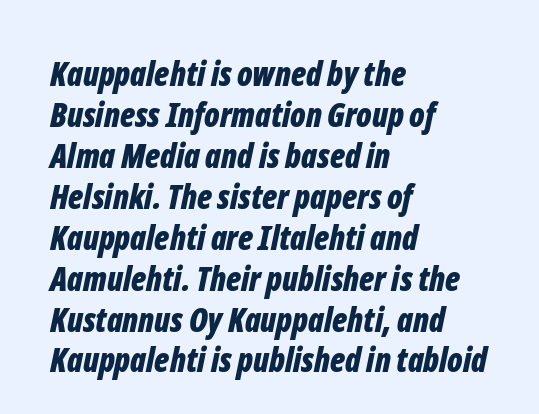
Think of a printed novel: that variable character pitch is what you see here. The specimen reads as italic at a glance. Tracking here is standard; glyphs follow each other at the usual distance. The lines are quadded left. Emphasis by weight is at full strength: bold. The gap between lines stays unmarked.
